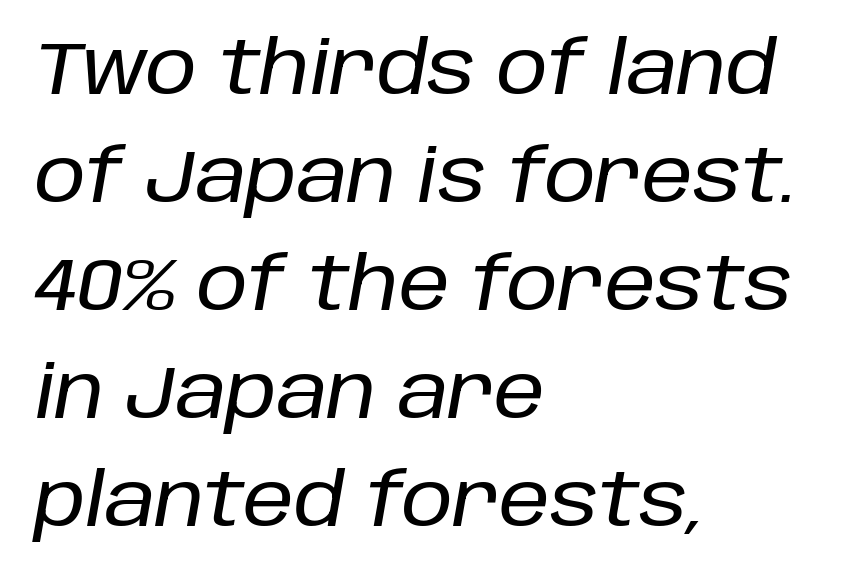
{"italic": "yes", "lean": "right", "slant_degrees": 10, "width": "normal", "stroke_contrast": "low", "x_height": "large", "monospaced": "no", "underline": "no", "align": "left", "line_spacing": "normal", "line_spacing_ratio": 1.48, "letter_spacing": "normal", "letter_spacing_em": 0.0, "glyph_px": 73}
